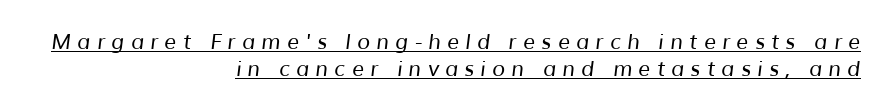
{"bold": "no", "underline": "yes", "align": "right", "line_spacing": "normal", "line_spacing_ratio": 1.27, "letter_spacing": "wide", "letter_spacing_em": 0.3, "glyph_px": 21}
